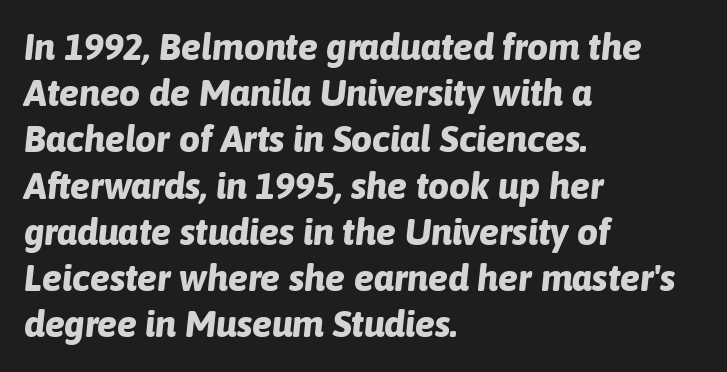
{"italic": "yes", "lean": "right", "slant_degrees": 6, "bold": "yes", "weight": "bold", "width": "normal", "stroke_contrast": "low", "x_height": "medium", "monospaced": "no", "underline": "no", "align": "left", "line_spacing": "normal", "line_spacing_ratio": 1.25, "letter_spacing": "normal", "letter_spacing_em": 0.0, "glyph_px": 37}
